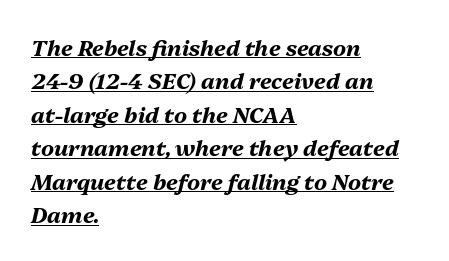
Q: Is the text bold? A: Yes.
Q: Is the text italic (slanted)? A: Yes, it leans right by about 13 degrees.
Q: Is the text underlined? A: Yes.
Q: How is the paragraph aligned? A: Left-aligned.
Q: Is the spacing between letters normal or unusually wide? A: Normal.
Q: Is the spacing between lines tight, normal or loose? A: Normal.
